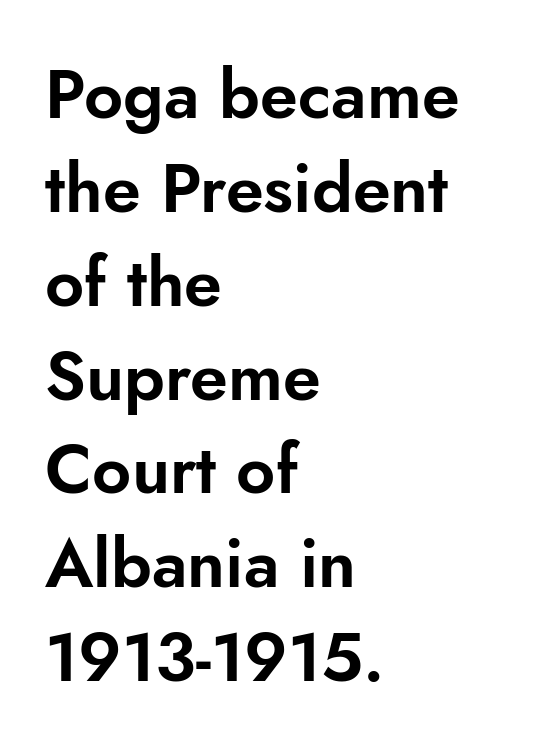
The image shows 68 px sans-serif type, upright; set left-aligned, normal line spacing (1.38x), normal letter spacing, not underlined; low stroke contrast and a small x-height.
